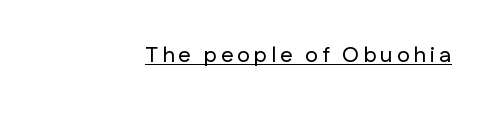
Short and long lines alike share a common ending point at right. A continuous stroke trails under the words, as in a hyperlink. Italic: no, the glyphs are upright roman.
